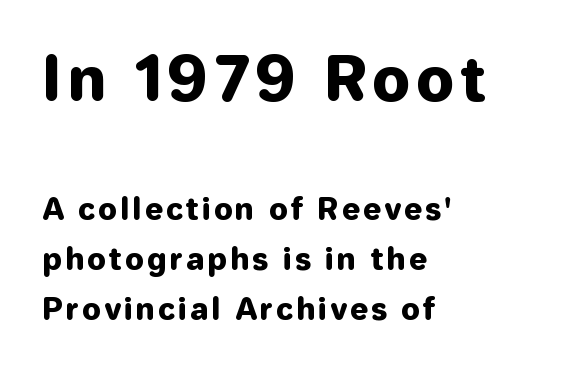
{"serif": "no", "italic": "no", "width": "normal", "stroke_contrast": "low", "x_height": "medium", "monospaced": "no", "underline": "no", "align": "left", "line_spacing": "normal", "line_spacing_ratio": 1.67, "larger_block": "first", "size_ratio": 2.0, "glyph_px": 60}
